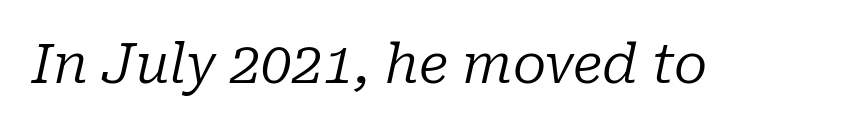
The image shows 55 px regular-weight serif type, italic (leaning right); set normal letter spacing, not underlined; low stroke contrast and a medium x-height.
